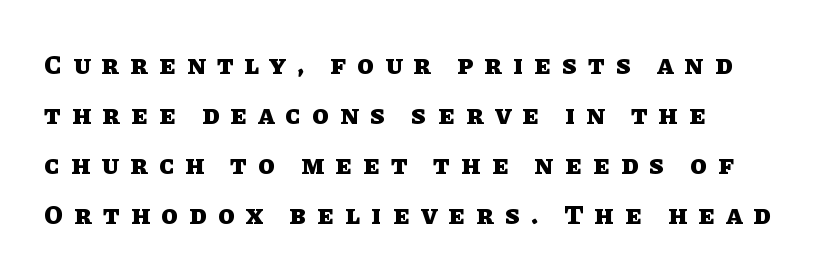
Q: Is the text bold? A: Yes.
Q: Is the text italic (slanted)? A: No, it is upright.
Q: Is the text underlined? A: No.
Q: How is the paragraph aligned? A: Left-aligned.
Q: Is the spacing between letters normal or unusually wide? A: Unusually wide.
